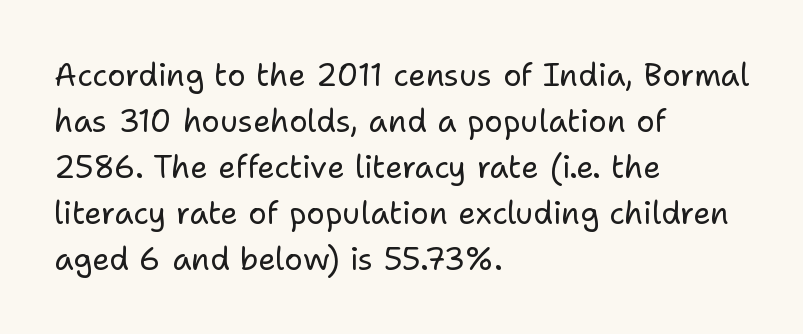
Q: Is the text bold? A: No.
Q: Is the text italic (slanted)? A: No, it is upright.
Q: Is the typeface a serif or a sans-serif typeface? A: Sans-serif.
Q: Is the text underlined? A: No.
Q: How is the paragraph aligned? A: Left-aligned.
Q: Is the spacing between letters normal or unusually wide? A: Normal.
Q: Is the spacing between lines tight, normal or loose? A: Normal.
Q: Width (condensed, normal, or wide)? A: Normal.
Q: Stroke contrast? A: Low.
Q: x-height? A: Medium.
Q: Monospaced? A: No.
